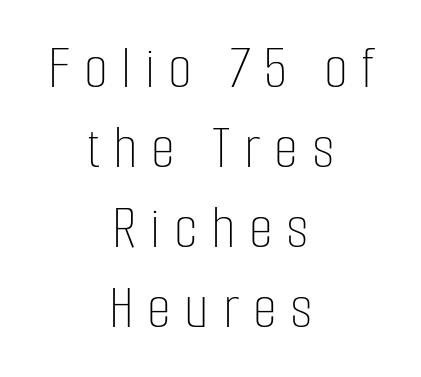
Q: Is the text bold? A: No.
Q: Is the text italic (slanted)? A: No, it is upright.
Q: Is the text underlined? A: No.
Q: How is the paragraph aligned? A: Centered.
Q: Is the spacing between letters normal or unusually wide? A: Unusually wide.
Q: Is the spacing between lines tight, normal or loose? A: Normal.
Q: Width (condensed, normal, or wide)? A: Condensed.
Q: Stroke contrast? A: Low.
Q: x-height? A: Medium.
Q: Monospaced? A: No.
